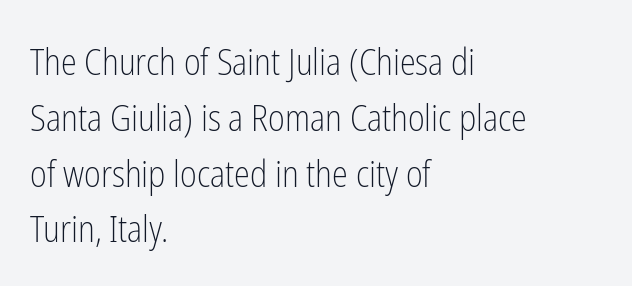
The image shows 36 px light, condensed sans-serif type, upright; set left-aligned, normal line spacing (1.55x), normal letter spacing, not underlined; low stroke contrast and a medium x-height.
